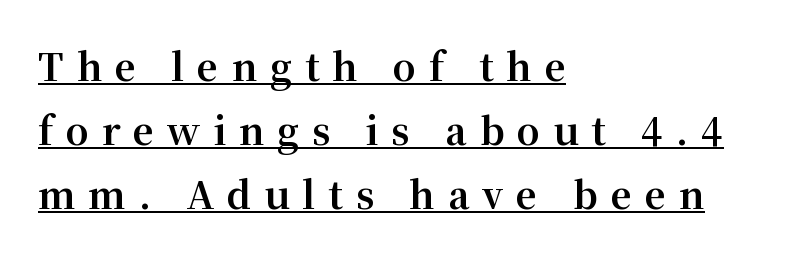
{"serif": "yes", "italic": "no", "bold": "yes", "weight": "bold", "width": "normal", "stroke_contrast": "medium", "x_height": "medium", "monospaced": "no", "underline": "yes", "align": "left", "line_spacing_ratio": 1.73, "letter_spacing": "wide", "letter_spacing_em": 0.35, "glyph_px": 37}
